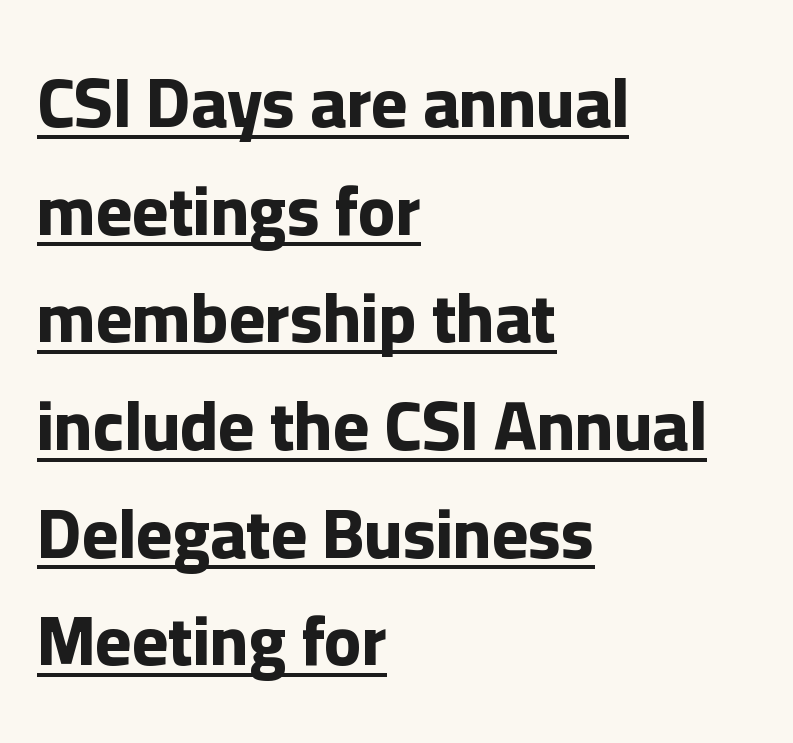
Line spacing here is normal. Is the letter spacing exaggerated? No — it looks like the ordinary default. These lines are rendered in a variable-pitch font. In terms of weight, the rendering is a true, heavy bold.
